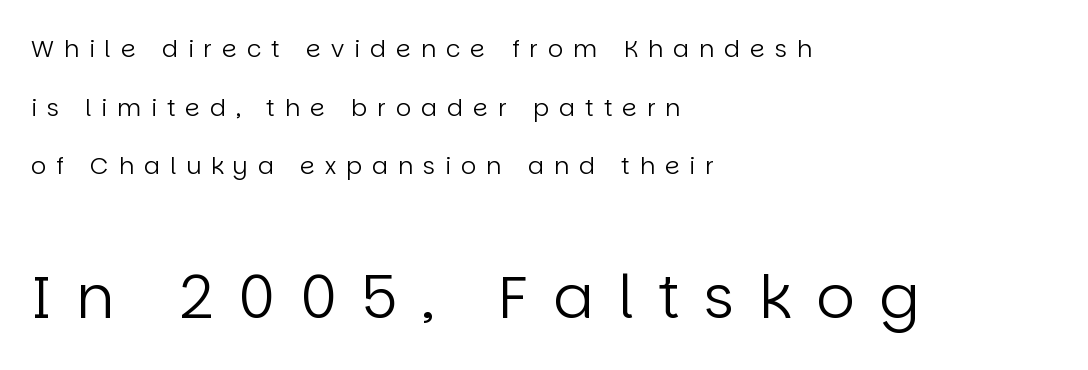
The image shows 60 px regular-weight sans-serif type, upright; set left-aligned, loose line spacing (2.44x), unusually wide letter spacing (+0.41 em), not underlined; the second (bottom) block is 2.5x larger; low stroke contrast and a large x-height.
